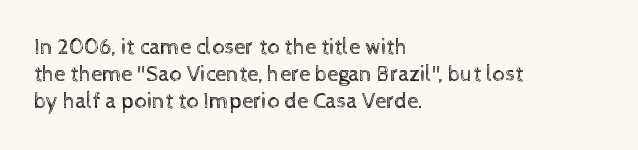
Q: Is the text bold? A: No.
Q: Is the text italic (slanted)? A: No, it is upright.
Q: Is the text underlined? A: No.
Q: How is the paragraph aligned? A: Left-aligned.
Q: Is the spacing between letters normal or unusually wide? A: Normal.
